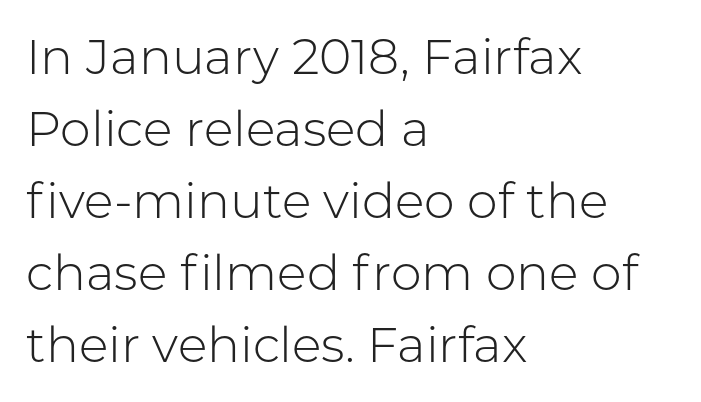
{"serif": "no", "italic": "no", "bold": "no", "weight": "light", "width": "normal", "stroke_contrast": "low", "x_height": "medium", "monospaced": "no", "underline": "no", "align": "left", "line_spacing": "normal", "line_spacing_ratio": 1.47, "letter_spacing": "normal", "letter_spacing_em": 0.0, "glyph_px": 49}
